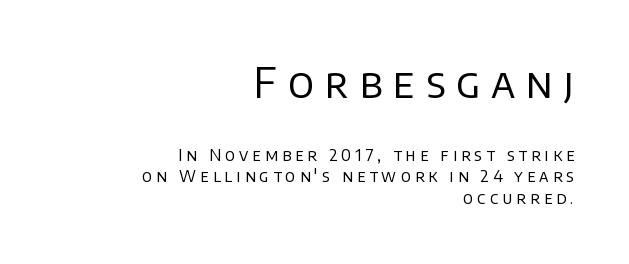
The characters are drawn with everyday or finer stroke widths. This sample is right-justified, so line beginnings fall wherever the words allow. The face used here appears at its bigger size in the upper chunk. A typesetter would call this leading conventional body-copy spacing. The letters stand upright; this is a roman face.
